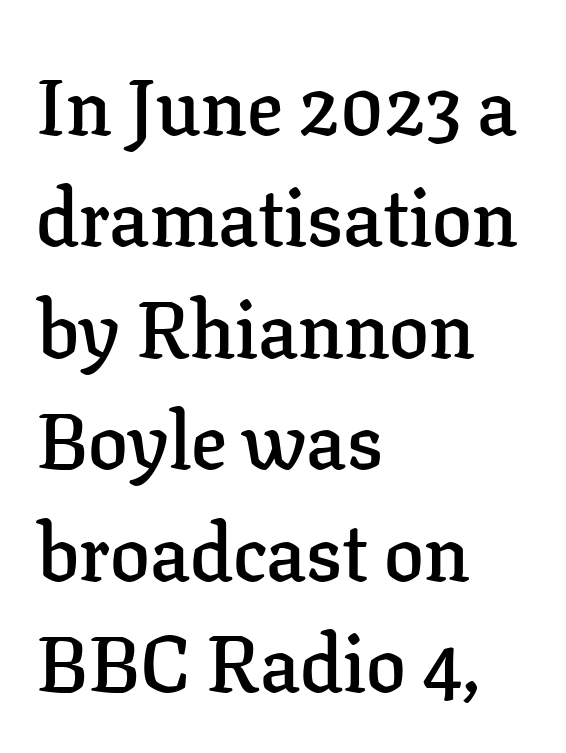
{"serif": "yes", "italic": "no", "bold": "semi", "weight": "semibold", "width": "normal", "stroke_contrast": "low", "x_height": "medium", "monospaced": "no", "underline": "no", "align": "left", "line_spacing": "normal", "line_spacing_ratio": 1.41, "letter_spacing": "normal", "letter_spacing_em": 0.0, "glyph_px": 79}
